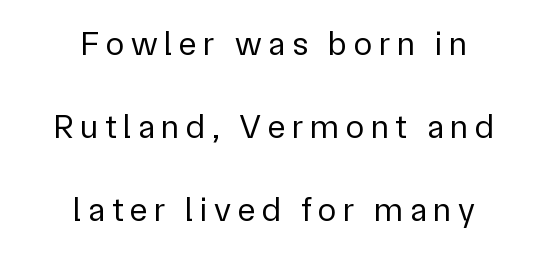
The rag falls on both sides of this text block equally. In terms of posture, this sample is upright. The typeface has the unassuming heft of standard copy or less. A great deal of white space separates one row of letters from the next.
